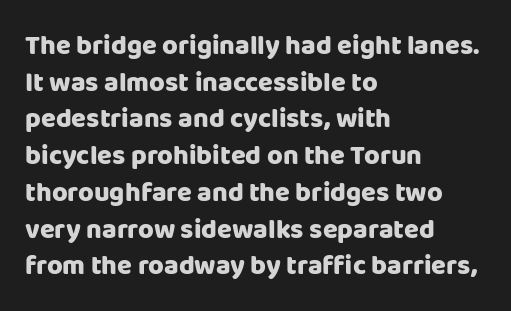
Casual observation: everything's shoved over to the left. Look at the tracking — it's just the regular setting, nothing added. The rendering uses a moderate line-height, typical for paragraphs. Decoration check: the copy has no underline. The face used here has the dense, thick strokes of a bold. The typography opts for an upright posture over an oblique one.
